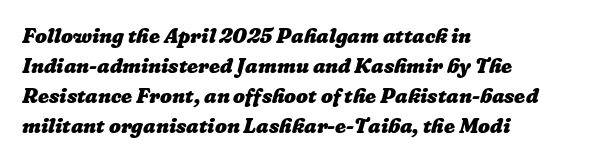
{"bold": "yes", "underline": "no", "align": "left", "line_spacing": "normal", "line_spacing_ratio": 1.43, "letter_spacing": "normal", "letter_spacing_em": 0.0, "glyph_px": 21}
